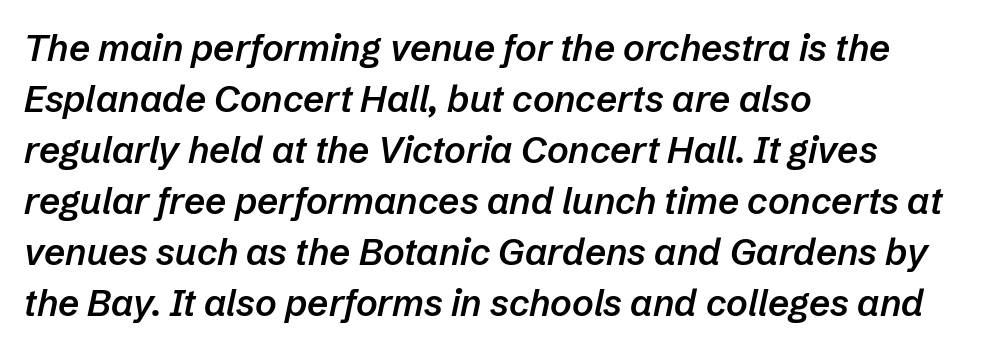
The image shows 37 px semibold type, italic (leaning right); set left-aligned, normal line spacing (1.38x), normal letter spacing, not underlined; low stroke contrast and a medium x-height.
